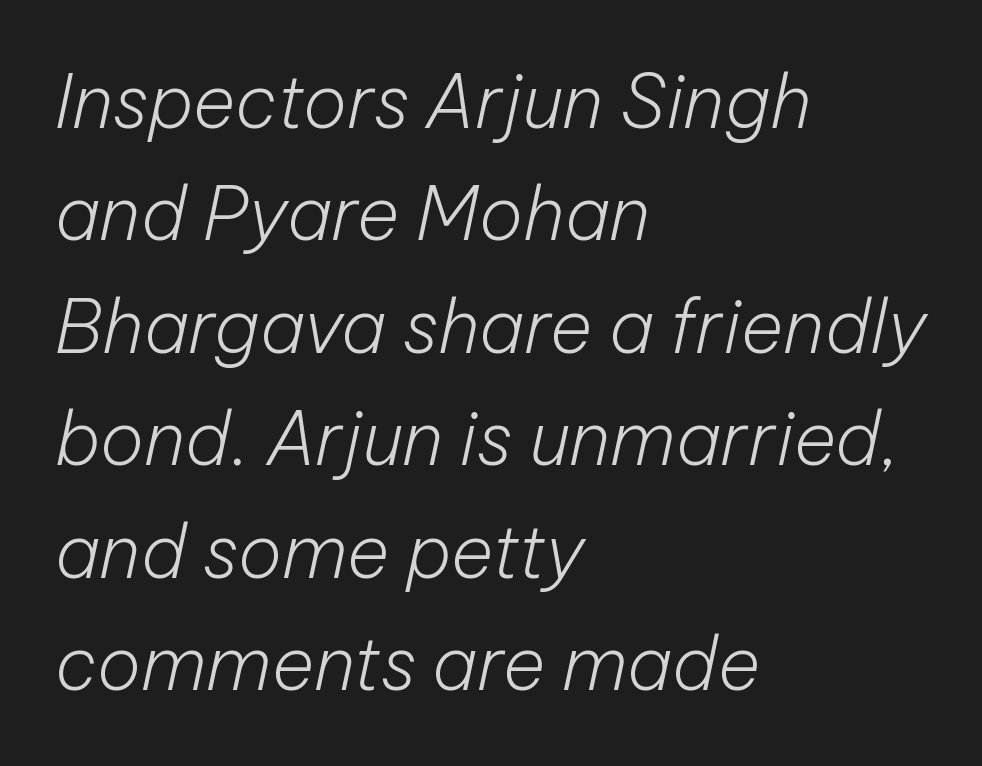
Q: Is the text bold? A: No.
Q: Is the text italic (slanted)? A: Yes, it leans right by about 12 degrees.
Q: Is the text underlined? A: No.
Q: How is the paragraph aligned? A: Left-aligned.
Q: Is the spacing between letters normal or unusually wide? A: Normal.
Q: Is the spacing between lines tight, normal or loose? A: Normal.
Q: Width (condensed, normal, or wide)? A: Normal.
Q: Stroke contrast? A: Low.
Q: x-height? A: Medium.
Q: Monospaced? A: No.
